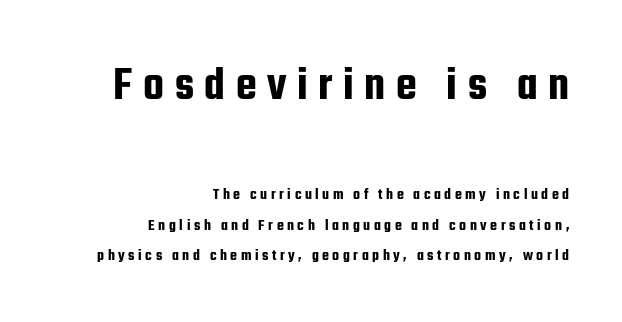
{"serif": "no", "italic": "no", "width": "condensed", "stroke_contrast": "low", "x_height": "medium", "monospaced": "no", "underline": "no", "align": "right", "line_spacing": "loose", "line_spacing_ratio": 1.91, "letter_spacing": "wide", "letter_spacing_em": 0.22, "larger_block": "first", "size_ratio": 3.0, "glyph_px": 48}
